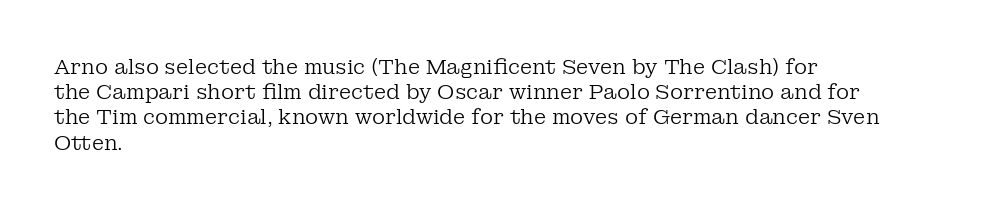
{"italic": "no", "bold": "no", "underline": "no", "align": "left", "line_spacing": "normal", "line_spacing_ratio": 1.26, "letter_spacing": "normal", "letter_spacing_em": 0.0, "glyph_px": 20}
